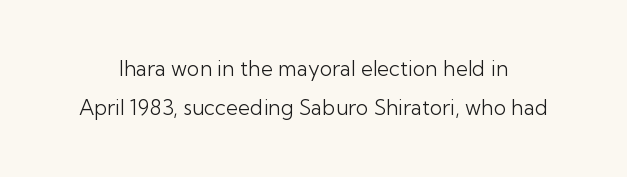
{"italic": "no", "bold": "no", "underline": "no", "line_spacing_ratio": 1.86, "letter_spacing": "normal", "letter_spacing_em": 0.0, "glyph_px": 21}
